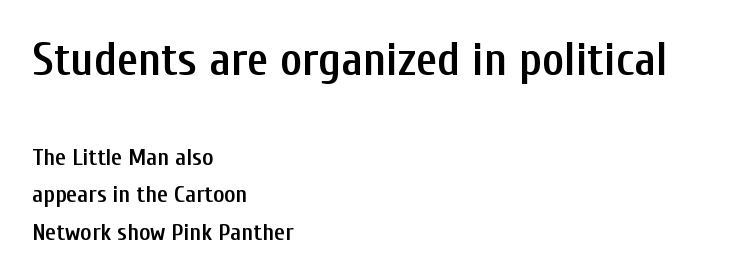
The image shows 47 px semibold, condensed sans-serif type, upright; set left-aligned, normal line spacing (1.56x), normal letter spacing, not underlined; the first (top) block is 1.96x larger; low stroke contrast and a medium x-height.
